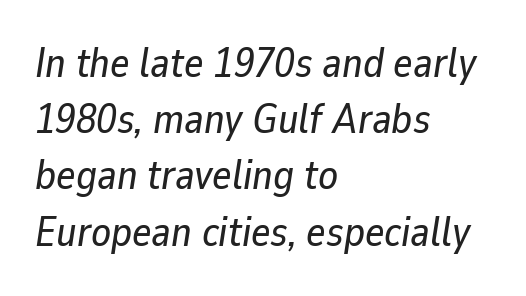
{"italic": "yes", "lean": "right", "slant_degrees": 9, "width": "normal", "stroke_contrast": "low", "x_height": "medium", "monospaced": "no", "underline": "no", "align": "left", "line_spacing": "normal", "line_spacing_ratio": 1.37, "letter_spacing": "normal", "letter_spacing_em": 0.0, "glyph_px": 41}
